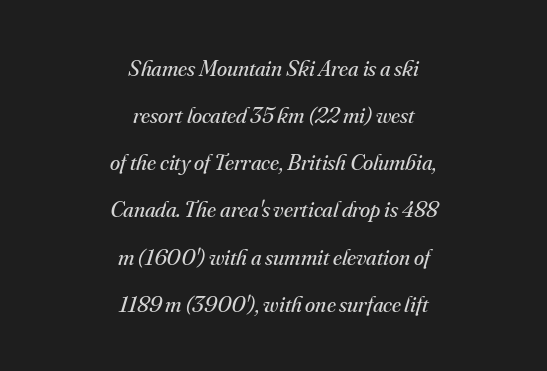
Q: Is the text bold? A: No.
Q: Is the text italic (slanted)? A: Yes, it leans right by about 16 degrees.
Q: Is the text underlined? A: No.
Q: How is the paragraph aligned? A: Centered.
Q: Is the spacing between letters normal or unusually wide? A: Normal.
Q: Is the spacing between lines tight, normal or loose? A: Loose.
